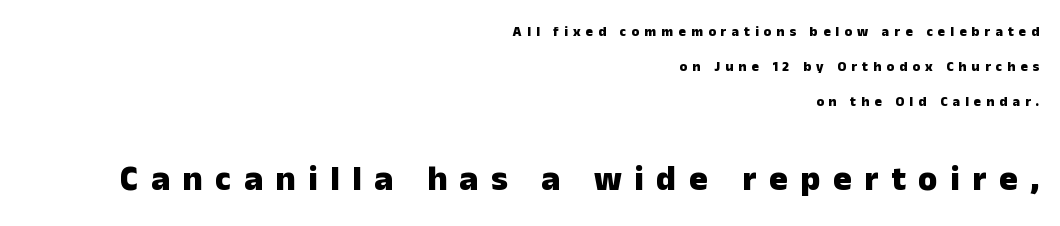
Q: Is the text bold? A: Yes.
Q: Is the text italic (slanted)? A: No, it is upright.
Q: Is the typeface a serif or a sans-serif typeface? A: Sans-serif.
Q: Is the text underlined? A: No.
Q: How is the paragraph aligned? A: Right-aligned.
Q: Is the spacing between letters normal or unusually wide? A: Unusually wide.
Q: Is the spacing between lines tight, normal or loose? A: Loose.
Q: Which block of text is set in a larger size, the first (top) or the second (bottom)? A: The second (bottom) one.
Q: Width (condensed, normal, or wide)? A: Normal.
Q: Stroke contrast? A: Low.
Q: x-height? A: Medium.
Q: Monospaced? A: No.
